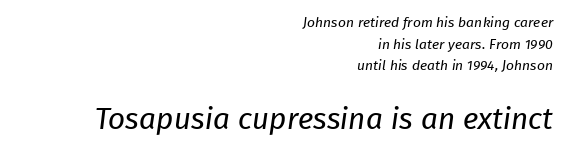
Q: Is the text bold? A: No.
Q: Is the typeface a serif or a sans-serif typeface? A: Sans-serif.
Q: Is the text underlined? A: No.
Q: How is the paragraph aligned? A: Right-aligned.
Q: Is the spacing between letters normal or unusually wide? A: Normal.
Q: Is the spacing between lines tight, normal or loose? A: Normal.
Q: Which block of text is set in a larger size, the first (top) or the second (bottom)? A: The second (bottom) one.
Q: Width (condensed, normal, or wide)? A: Normal.
Q: Stroke contrast? A: Low.
Q: x-height? A: Medium.
Q: Monospaced? A: No.
